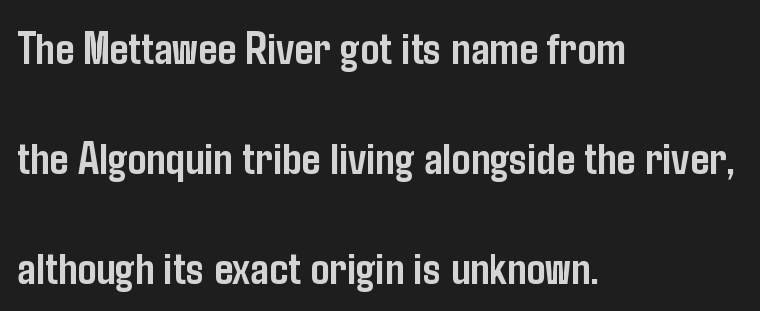
The image shows 47 px semibold, condensed sans-serif type, upright; set left-aligned, loose line spacing (2.34x), normal letter spacing, not underlined; low stroke contrast and a medium x-height.
